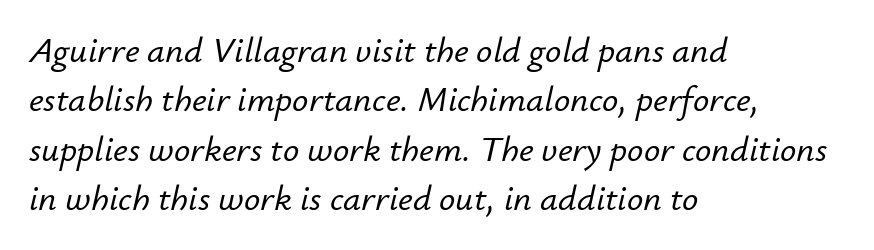
{"italic": "yes", "lean": "right", "slant_degrees": 12, "width": "normal", "stroke_contrast": "low", "x_height": "small", "monospaced": "no", "underline": "no", "align": "left", "line_spacing": "normal", "line_spacing_ratio": 1.37, "letter_spacing": "normal", "letter_spacing_em": 0.0, "glyph_px": 36}
